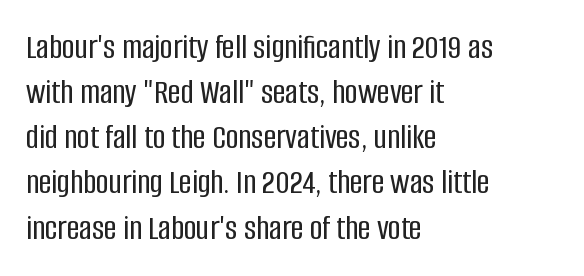
Q: Is the text italic (slanted)? A: No, it is upright.
Q: Is the typeface a serif or a sans-serif typeface? A: Sans-serif.
Q: Is the text underlined? A: No.
Q: How is the paragraph aligned? A: Left-aligned.
Q: Is the spacing between letters normal or unusually wide? A: Normal.
Q: Is the spacing between lines tight, normal or loose? A: Normal.
Q: Width (condensed, normal, or wide)? A: Condensed.
Q: Stroke contrast? A: Low.
Q: x-height? A: Large.
Q: Monospaced? A: No.
